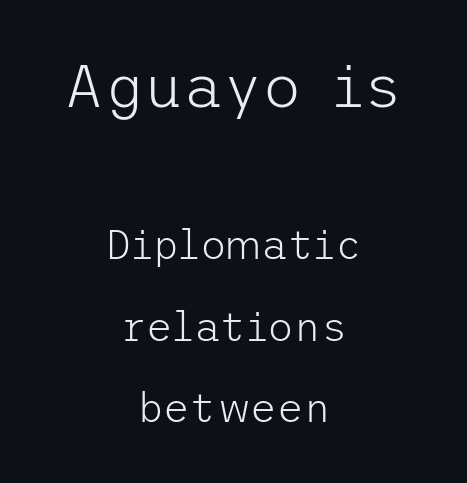
The image shows 61 px light sans-serif type, upright; set centered, loose line spacing (1.99x), normal letter spacing, not underlined; the first (top) block is 1.49x larger; low stroke contrast and a medium x-height.
